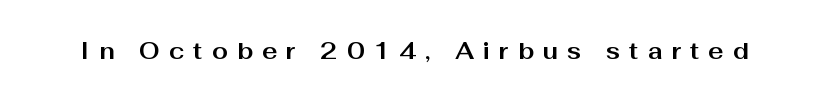
The image shows 23 px bold type, upright; set unusually wide letter spacing (+0.39 em), not underlined.
